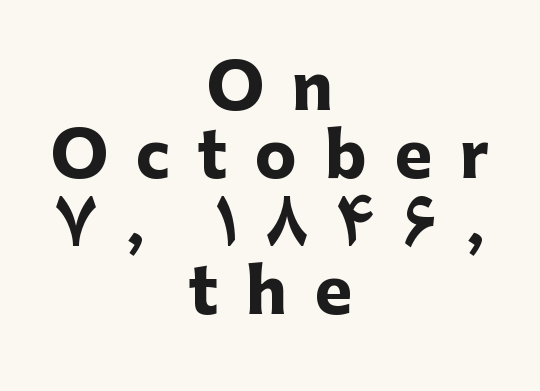
The image shows 63 px heavy sans-serif type, upright; set centered, tight line spacing (1.08x), unusually wide letter spacing (+0.44 em), not underlined; low stroke contrast and a medium x-height.
